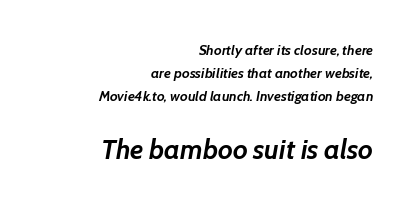
Q: Is the text bold? A: Yes.
Q: Is the text italic (slanted)? A: Yes, it leans right by about 7 degrees.
Q: Is the text underlined? A: No.
Q: How is the paragraph aligned? A: Right-aligned.
Q: Is the spacing between letters normal or unusually wide? A: Normal.
Q: Is the spacing between lines tight, normal or loose? A: Normal.
Q: Which block of text is set in a larger size, the first (top) or the second (bottom)? A: The second (bottom) one.
